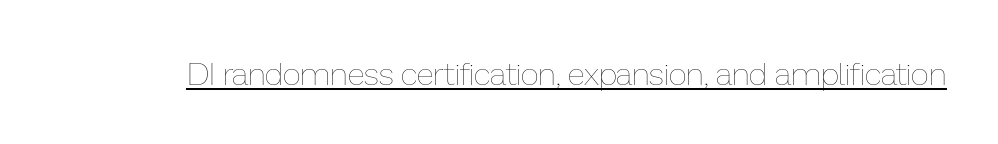
The image shows 32 px thin type, upright; set normal letter spacing, underlined; low stroke contrast and a medium x-height.
